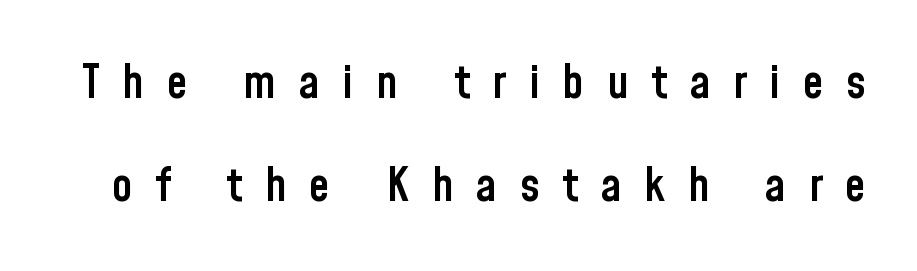
Classification — sans serif. I'd describe the lettering as semibold — firm but not a full bold. Here the glyphs are tracked loosely, breaking word shapes into spaced letters. The lettering stays uniformly vertical, giving the passage a roman look. Summary of vertical rhythm: relaxed, with wide interline spacing. The gap between lines stays unmarked.
